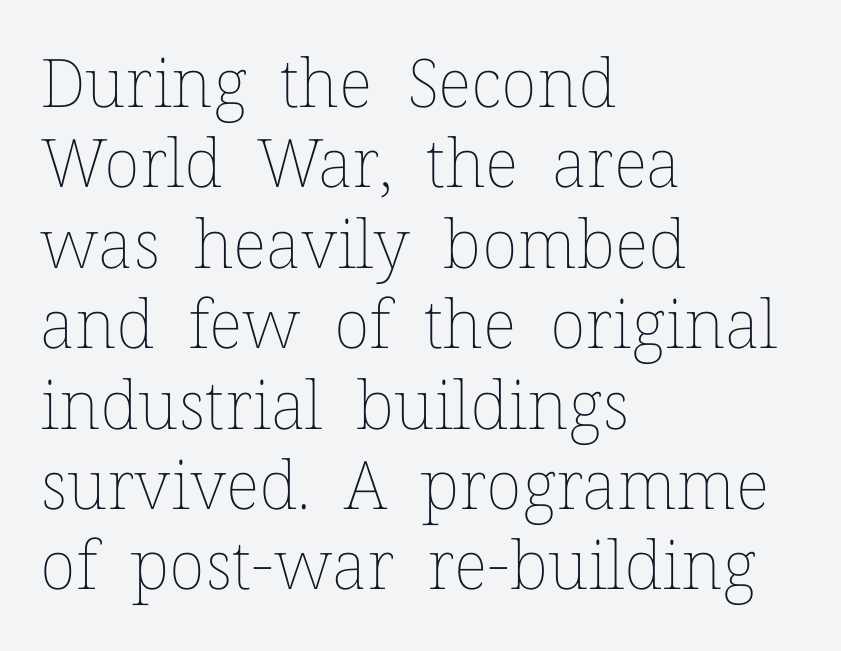
Unmarked baselines from the first word to the last. Standard letterfit; no display-style spreading of the glyphs. Stems and bowls with no extra thickness — not bold. The lettering stays uniformly vertical, giving the passage a roman look. Each letter keeps its own natural width here, so spacing adapts to shape.
